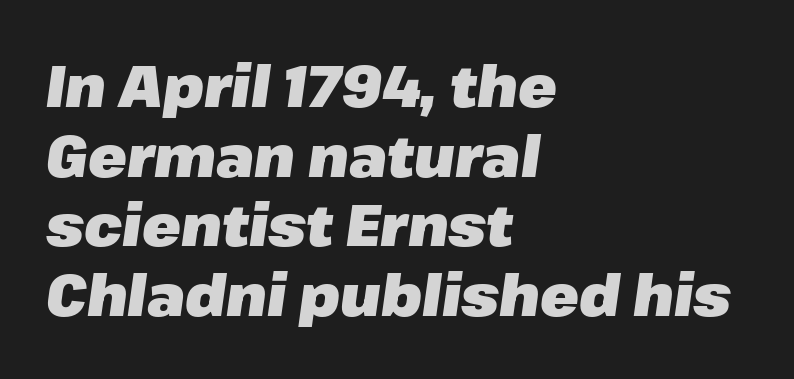
Q: Is the text bold? A: Yes.
Q: Is the text italic (slanted)? A: Yes, it leans right by about 8 degrees.
Q: Is the text underlined? A: No.
Q: How is the paragraph aligned? A: Left-aligned.
Q: Is the spacing between letters normal or unusually wide? A: Normal.
Q: Width (condensed, normal, or wide)? A: Normal.
Q: Stroke contrast? A: Low.
Q: x-height? A: Medium.
Q: Monospaced? A: No.
